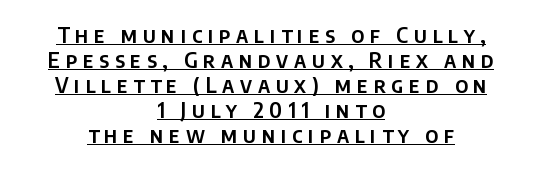
The lettering is marked with a stroke running underneath it. These lines have a slow, spaced-out rhythm from letter to letter. Style check: upright. Reading down the block, each line starts at a different indent, mirrored at its end.
